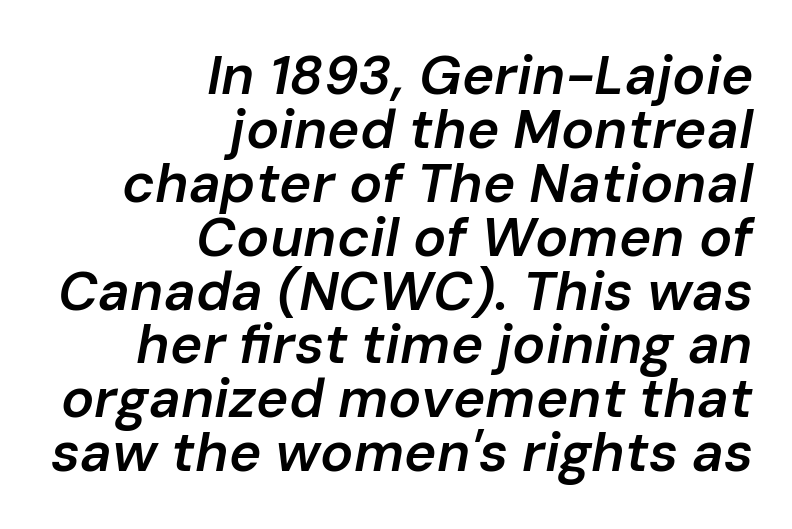
Q: Is the text bold? A: Semi-bold.
Q: Is the text italic (slanted)? A: Yes, it leans right by about 10 degrees.
Q: Is the text underlined? A: No.
Q: How is the paragraph aligned? A: Right-aligned.
Q: Is the spacing between letters normal or unusually wide? A: Normal.
Q: Is the spacing between lines tight, normal or loose? A: Tight.
Q: Width (condensed, normal, or wide)? A: Normal.
Q: Stroke contrast? A: Low.
Q: x-height? A: Medium.
Q: Monospaced? A: No.
